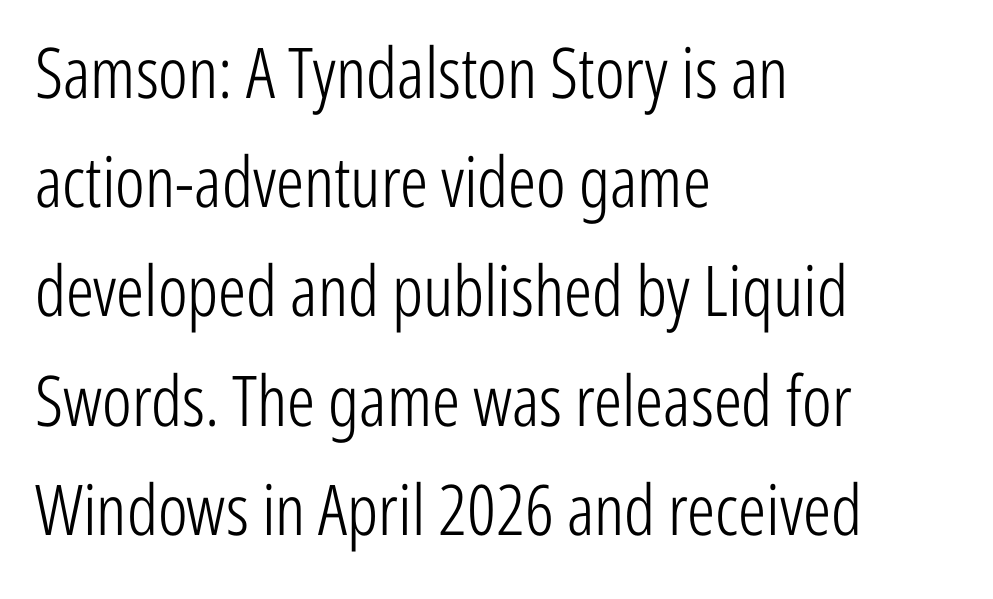
The image shows 70 px light, condensed sans-serif type, upright; set left-aligned, normal line spacing (1.56x), normal letter spacing, not underlined; low stroke contrast and a medium x-height.
